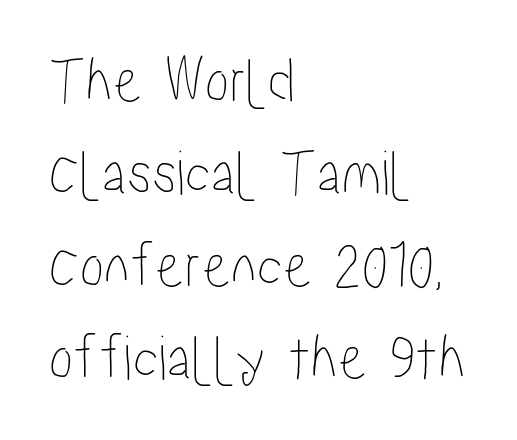
{"italic": "no", "width": "condensed", "stroke_contrast": "low", "x_height": "medium", "monospaced": "no", "underline": "no", "align": "left", "line_spacing": "normal", "line_spacing_ratio": 1.42, "letter_spacing": "normal", "letter_spacing_em": 0.0, "glyph_px": 65}
